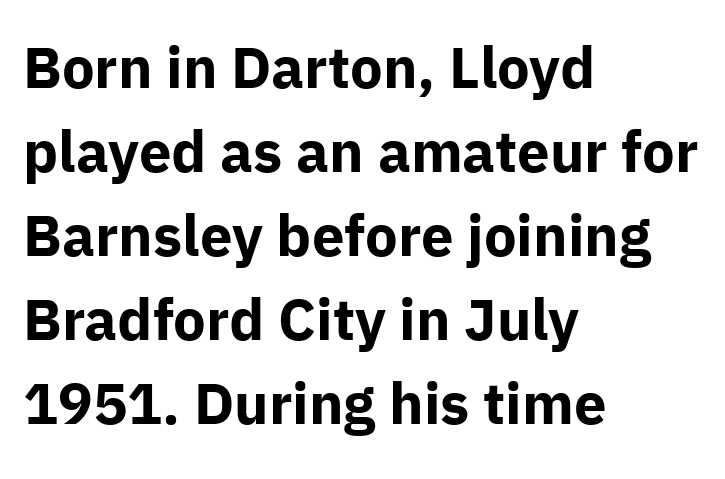
The image shows 58 px bold sans-serif type, upright; set left-aligned, normal line spacing (1.45x), normal letter spacing, not underlined; low stroke contrast and a medium x-height.
